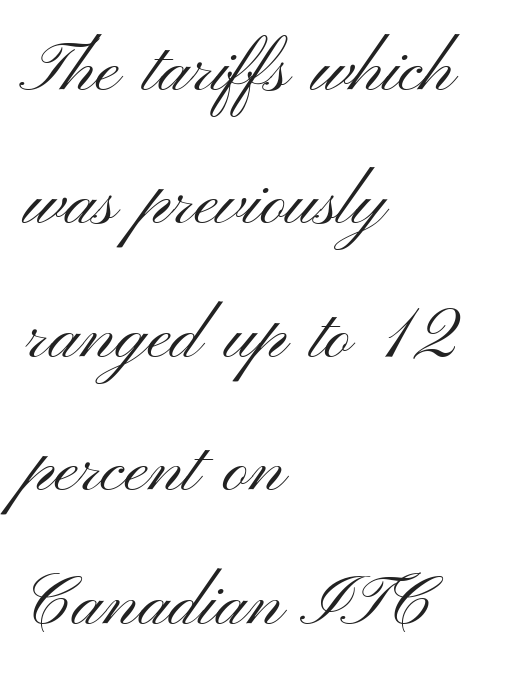
Any mark beneath the type? The region is blank. Spacing verdict: proportional, widths tailored to each character. The letterforms sit shoulder to shoulder at normal distance. Left-aligned paragraph, ragged on the right. The typeface has the unassuming heft of standard copy or less.
